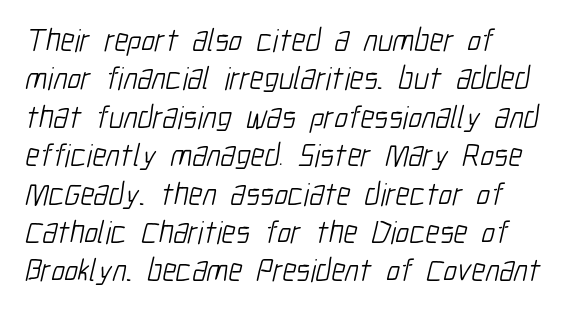
The gap between lines stays unmarked. Is this a fixed-width face? No — the glyphs have proportional, varying widths. No letter is thick-stroked: the sample isn't bold. To sum up the face: it is a sans, with no serifs.
